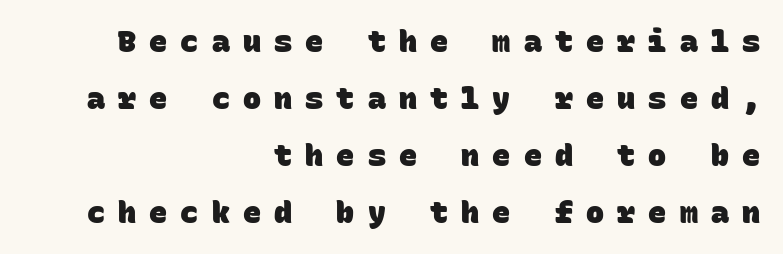
The image shows 30 px heavy sans-serif type, monospaced; set right-aligned, loose line spacing (1.9x), unusually wide letter spacing (+0.44 em), not underlined; low stroke contrast and a large x-height.
